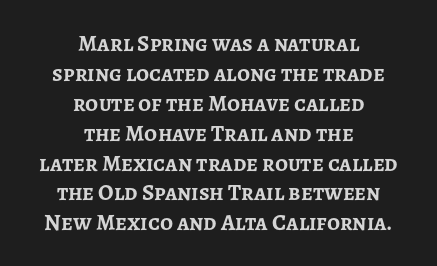
The image shows 23 px bold type, upright; set centered, normal line spacing (1.3x), normal letter spacing, not underlined.
